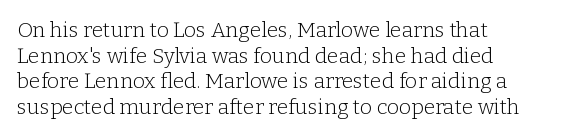
Q: Is the text bold? A: No.
Q: Is the text italic (slanted)? A: No, it is upright.
Q: Is the text underlined? A: No.
Q: How is the paragraph aligned? A: Left-aligned.
Q: Is the spacing between letters normal or unusually wide? A: Normal.
